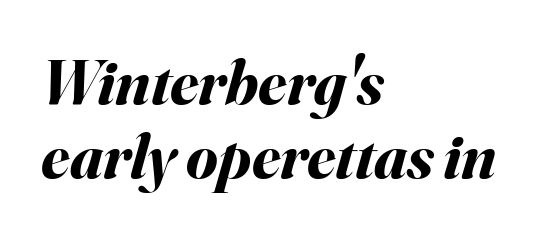
You could not count columns in this text — the font is proportionally spaced. The paragraph has a hard left edge and a soft right edge. Underlining? Definitely not there. Bold? Absolutely — the strokes are thick and heavy.
